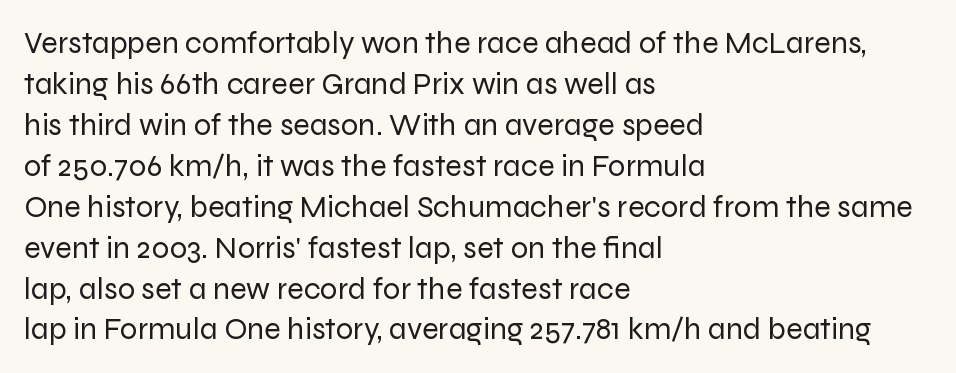
The image shows 31 px regular-weight sans-serif type, upright; set left-aligned, normal line spacing (1.32x), normal letter spacing, not underlined; low stroke contrast and a medium x-height.
